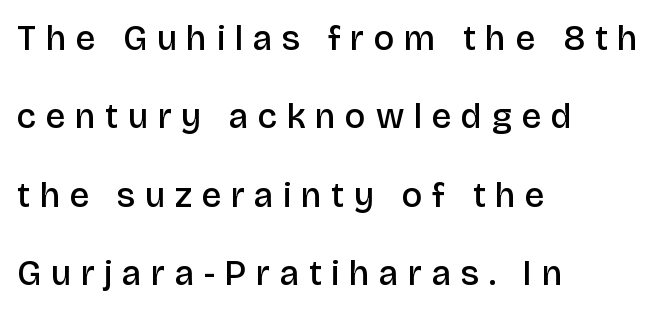
The image shows 35 px semibold sans-serif type, upright; set left-aligned, loose line spacing (2.24x), unusually wide letter spacing (+0.28 em), not underlined; low stroke contrast and a large x-height.
